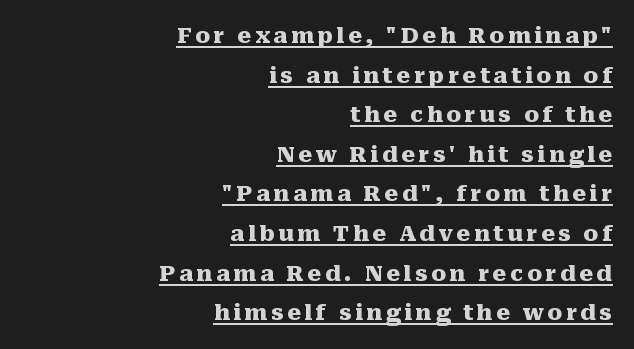
This is underlined copy, the kind a proofreader might mark for attention. Compared with an ordinary text face, these strokes are far heavier — a full bold. Horizontally, the lines are justified to the trailing edge only. Rendered with straight, roman letterforms.
